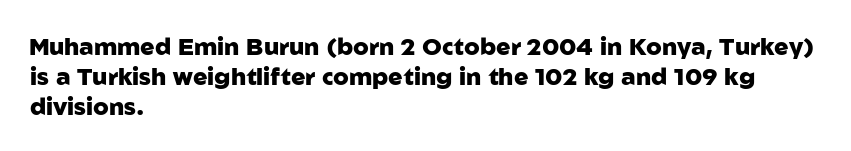
The image shows 24 px bold type, upright; set left-aligned, normal line spacing (1.25x), normal letter spacing, not underlined.
